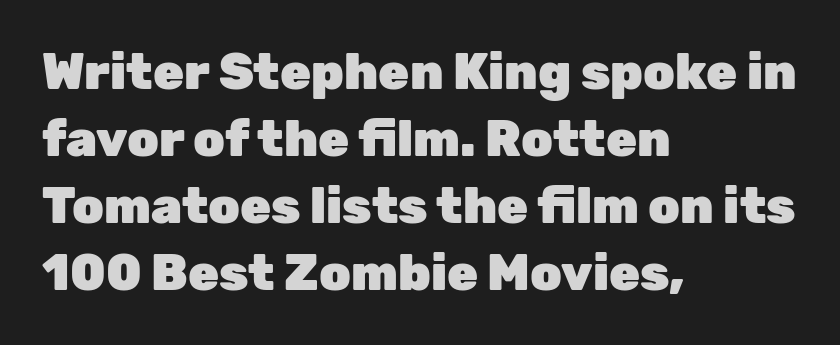
Q: Is the text bold? A: Yes.
Q: Is the text italic (slanted)? A: No, it is upright.
Q: Is the typeface a serif or a sans-serif typeface? A: Sans-serif.
Q: Is the text underlined? A: No.
Q: How is the paragraph aligned? A: Left-aligned.
Q: Is the spacing between letters normal or unusually wide? A: Normal.
Q: Is the spacing between lines tight, normal or loose? A: Normal.
Q: Width (condensed, normal, or wide)? A: Normal.
Q: Stroke contrast? A: Low.
Q: x-height? A: Medium.
Q: Monospaced? A: No.
